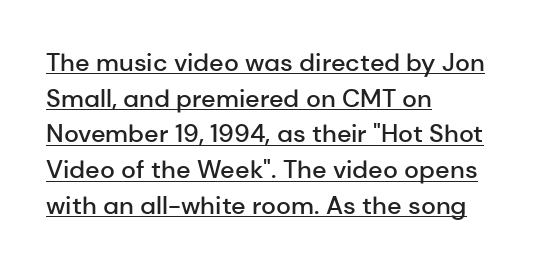
The image shows 25 px text type, upright; set left-aligned, normal line spacing (1.43x), normal letter spacing, underlined.
